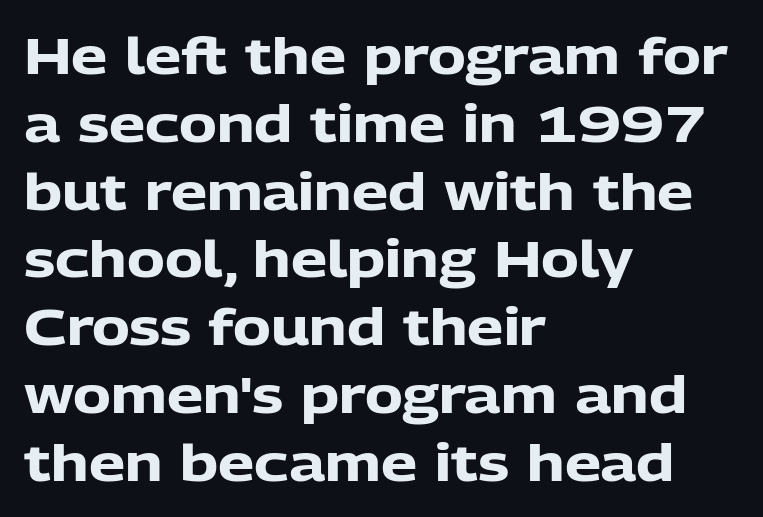
Q: Is the text bold? A: Yes.
Q: Is the text italic (slanted)? A: No, it is upright.
Q: Is the typeface a serif or a sans-serif typeface? A: Sans-serif.
Q: Is the text underlined? A: No.
Q: How is the paragraph aligned? A: Left-aligned.
Q: Is the spacing between letters normal or unusually wide? A: Normal.
Q: Is the spacing between lines tight, normal or loose? A: Normal.
Q: Width (condensed, normal, or wide)? A: Normal.
Q: Stroke contrast? A: Low.
Q: x-height? A: Medium.
Q: Monospaced? A: No.
